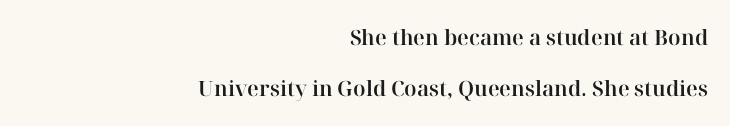
Q: Is the text italic (slanted)? A: No, it is upright.
Q: Is the text underlined? A: No.
Q: How is the paragraph aligned? A: Right-aligned.
Q: Is the spacing between letters normal or unusually wide? A: Normal.
Q: Is the spacing between lines tight, normal or loose? A: Loose.
